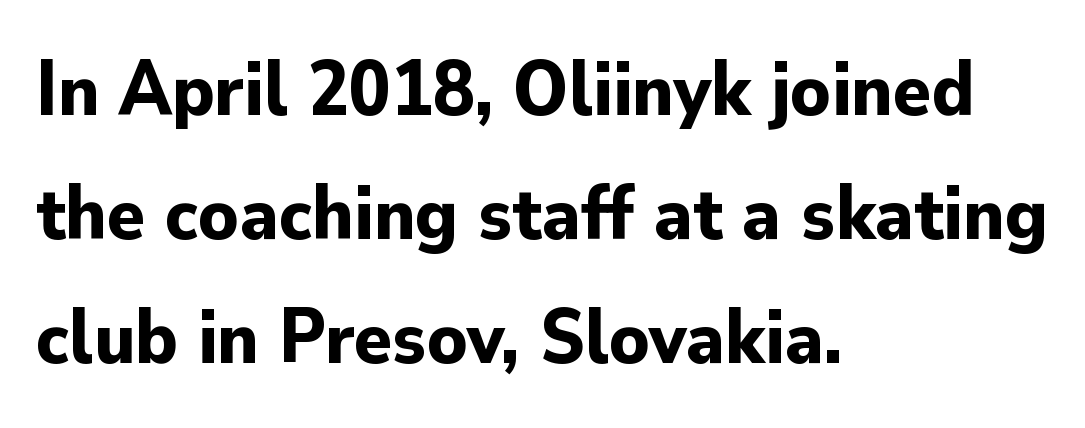
The image shows 78 px bold sans-serif type, upright; set left-aligned, normal line spacing (1.59x), normal letter spacing, not underlined; low stroke contrast and a small x-height.
